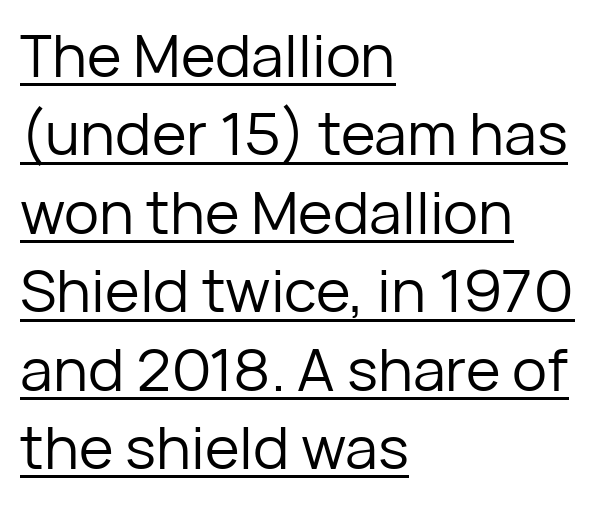
Q: Is the text bold? A: No.
Q: Is the text italic (slanted)? A: No, it is upright.
Q: Is the typeface a serif or a sans-serif typeface? A: Sans-serif.
Q: Is the text underlined? A: Yes.
Q: How is the paragraph aligned? A: Left-aligned.
Q: Is the spacing between letters normal or unusually wide? A: Normal.
Q: Is the spacing between lines tight, normal or loose? A: Normal.
Q: Width (condensed, normal, or wide)? A: Normal.
Q: Stroke contrast? A: Low.
Q: x-height? A: Medium.
Q: Monospaced? A: No.
